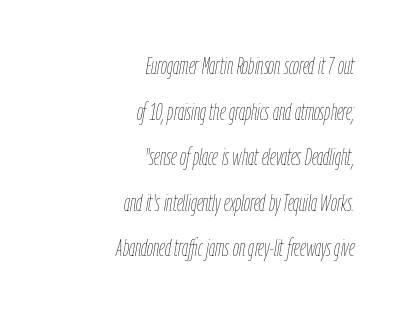
Q: Is the text bold? A: No.
Q: Is the text italic (slanted)? A: Yes, it leans right by about 9 degrees.
Q: Is the text underlined? A: No.
Q: How is the paragraph aligned? A: Right-aligned.
Q: Is the spacing between letters normal or unusually wide? A: Normal.
Q: Is the spacing between lines tight, normal or loose? A: Loose.
